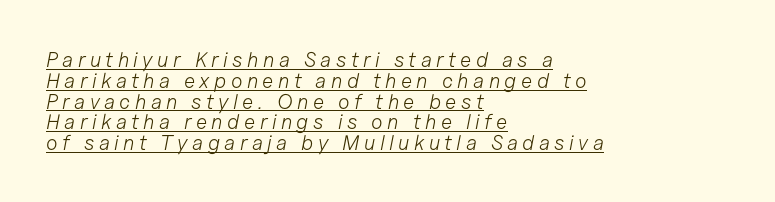
Q: Is the text bold? A: No.
Q: Is the text italic (slanted)? A: Yes, it leans right by about 11 degrees.
Q: Is the text underlined? A: Yes.
Q: How is the paragraph aligned? A: Left-aligned.
Q: Is the spacing between letters normal or unusually wide? A: Unusually wide.
Q: Is the spacing between lines tight, normal or loose? A: Tight.
